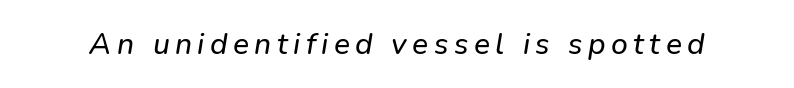
The foot of each line stays bare and open. Check where the strokes stop: nothing finishes them off — pure sans. You could not count columns in this text — the font is proportionally spaced.
